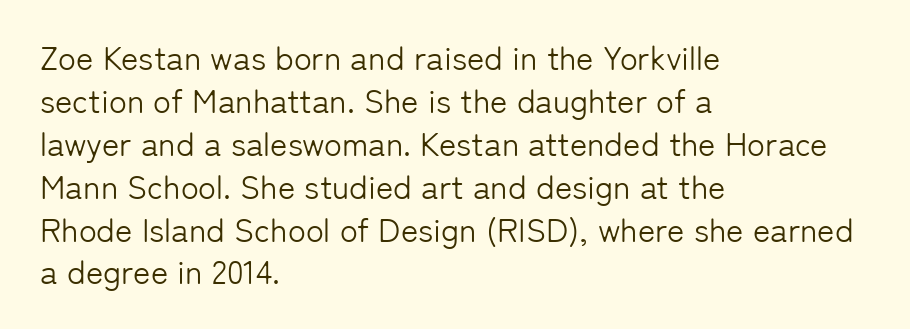
Q: Is the text bold? A: No.
Q: Is the text italic (slanted)? A: No, it is upright.
Q: Is the typeface a serif or a sans-serif typeface? A: Sans-serif.
Q: Is the text underlined? A: No.
Q: How is the paragraph aligned? A: Left-aligned.
Q: Is the spacing between letters normal or unusually wide? A: Normal.
Q: Is the spacing between lines tight, normal or loose? A: Normal.
Q: Width (condensed, normal, or wide)? A: Normal.
Q: Stroke contrast? A: Low.
Q: x-height? A: Medium.
Q: Monospaced? A: No.
